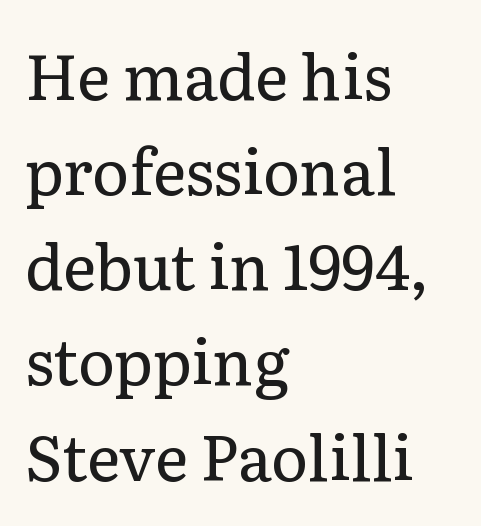
Q: Is the text bold? A: No.
Q: Is the text italic (slanted)? A: No, it is upright.
Q: Is the typeface a serif or a sans-serif typeface? A: Serif.
Q: Is the text underlined? A: No.
Q: How is the paragraph aligned? A: Left-aligned.
Q: Is the spacing between letters normal or unusually wide? A: Normal.
Q: Is the spacing between lines tight, normal or loose? A: Normal.
Q: Width (condensed, normal, or wide)? A: Normal.
Q: Stroke contrast? A: Low.
Q: x-height? A: Medium.
Q: Monospaced? A: No.
